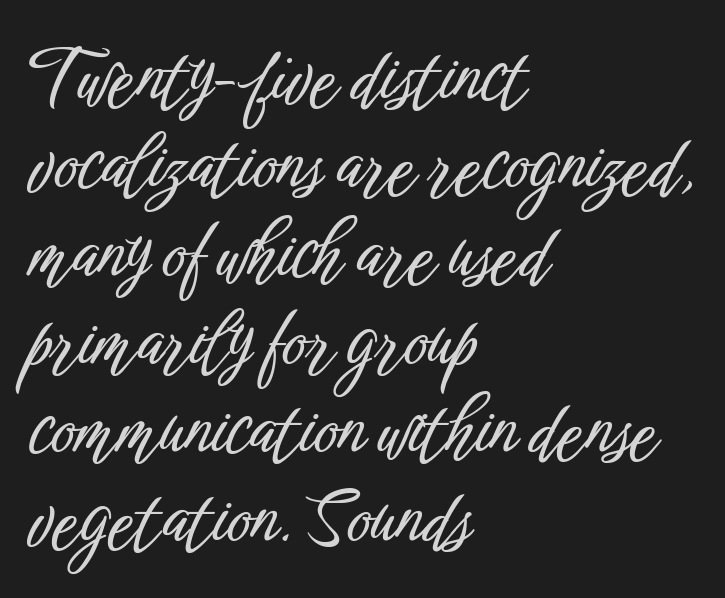
The image shows 73 px condensed sans-serif type; set left-aligned, line spacing 1.21x, normal letter spacing, not underlined; low stroke contrast and a medium x-height.
